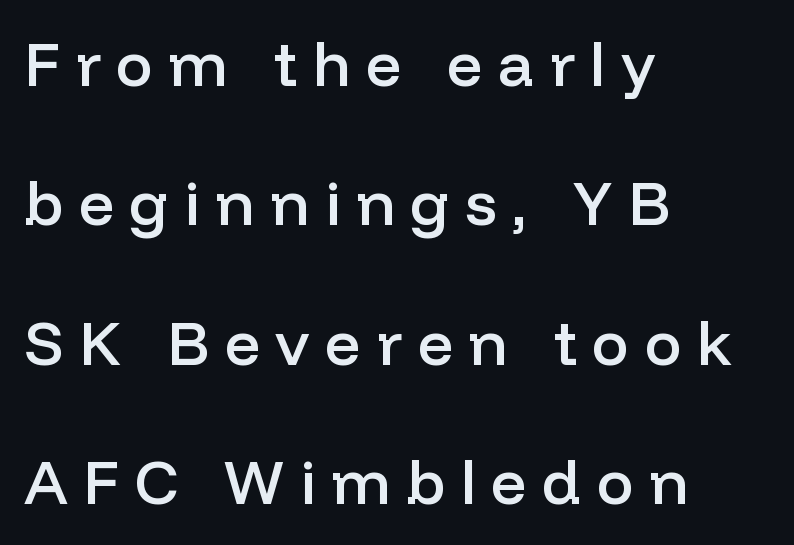
The image shows 62 px semibold sans-serif type, upright; set left-aligned, loose line spacing (2.25x), unusually wide letter spacing (+0.25 em), not underlined; low stroke contrast and a medium x-height.
